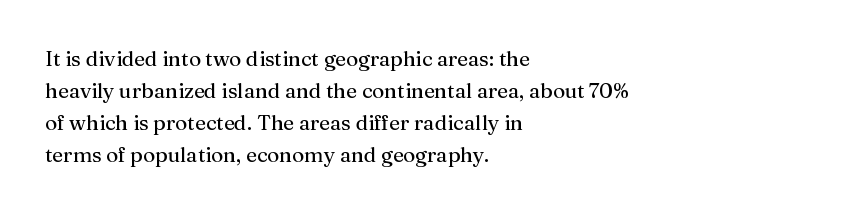
Is the block centered? No — it sits flush against the left margin. Honestly, the row spacing looks completely unremarkable. Check under the words: just untouched page. Ascenders rise straight up at ninety degrees. Nobody touched the tracking dial on this one.
